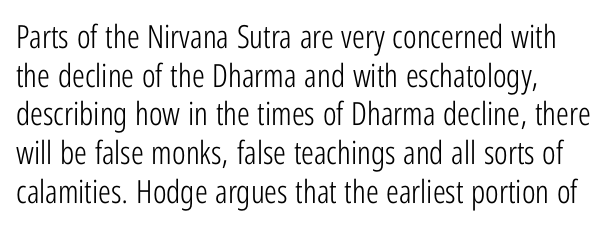
Q: Is the text bold? A: No.
Q: Is the text italic (slanted)? A: No, it is upright.
Q: Is the typeface a serif or a sans-serif typeface? A: Sans-serif.
Q: Is the text underlined? A: No.
Q: Is the spacing between letters normal or unusually wide? A: Normal.
Q: Width (condensed, normal, or wide)? A: Condensed.
Q: Stroke contrast? A: Low.
Q: x-height? A: Medium.
Q: Monospaced? A: No.
